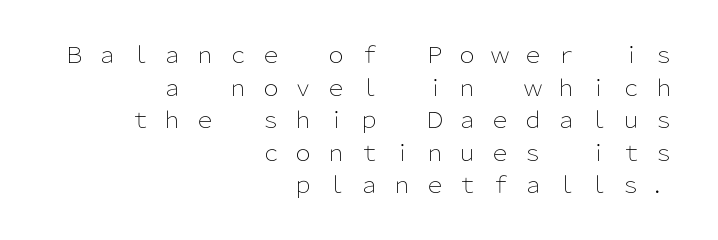
The image shows 22 px text type, upright; set right-aligned, normal line spacing (1.48x), unusually wide letter spacing (+0.49 em), not underlined.
